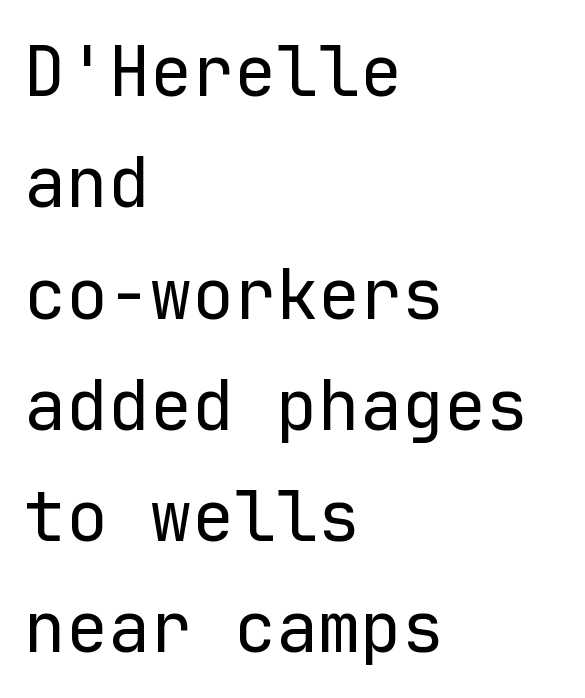
Compared with a typical body face, this is equally light or lighter still. Typographically, this falls in the sans-serif category. This sample has the even, mechanical cadence of fixed-width lettering. The string is rendered with underlining switched off. The ragged edge is on the right, which tells us the setting is flush left.
